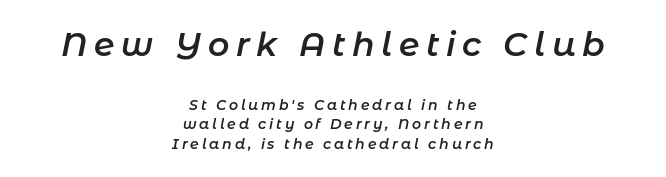
Q: Is the text bold? A: Semi-bold.
Q: Is the text italic (slanted)? A: Yes, it leans right by about 11 degrees.
Q: Is the text underlined? A: No.
Q: How is the paragraph aligned? A: Centered.
Q: Is the spacing between letters normal or unusually wide? A: Unusually wide.
Q: Is the spacing between lines tight, normal or loose? A: Normal.
Q: Which block of text is set in a larger size, the first (top) or the second (bottom)? A: The first (top) one.
Q: Width (condensed, normal, or wide)? A: Normal.
Q: Stroke contrast? A: Low.
Q: x-height? A: Medium.
Q: Monospaced? A: No.
